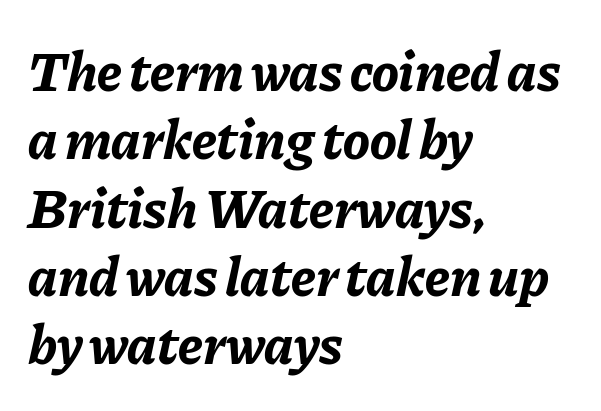
Q: Is the text bold? A: Yes.
Q: Is the text italic (slanted)? A: Yes, it leans right by about 11 degrees.
Q: Is the text underlined? A: No.
Q: How is the paragraph aligned? A: Left-aligned.
Q: Is the spacing between letters normal or unusually wide? A: Normal.
Q: Width (condensed, normal, or wide)? A: Normal.
Q: Stroke contrast? A: Low.
Q: x-height? A: Medium.
Q: Monospaced? A: No.
